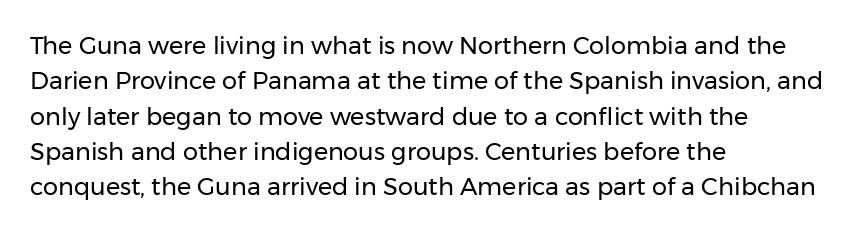
Tracking value appears to be zero — textbook default spacing. Posture: straight, roman, zero tilt. Leftover space on each line is placed entirely after the last word. This is not heavy type; no bold has been used.
